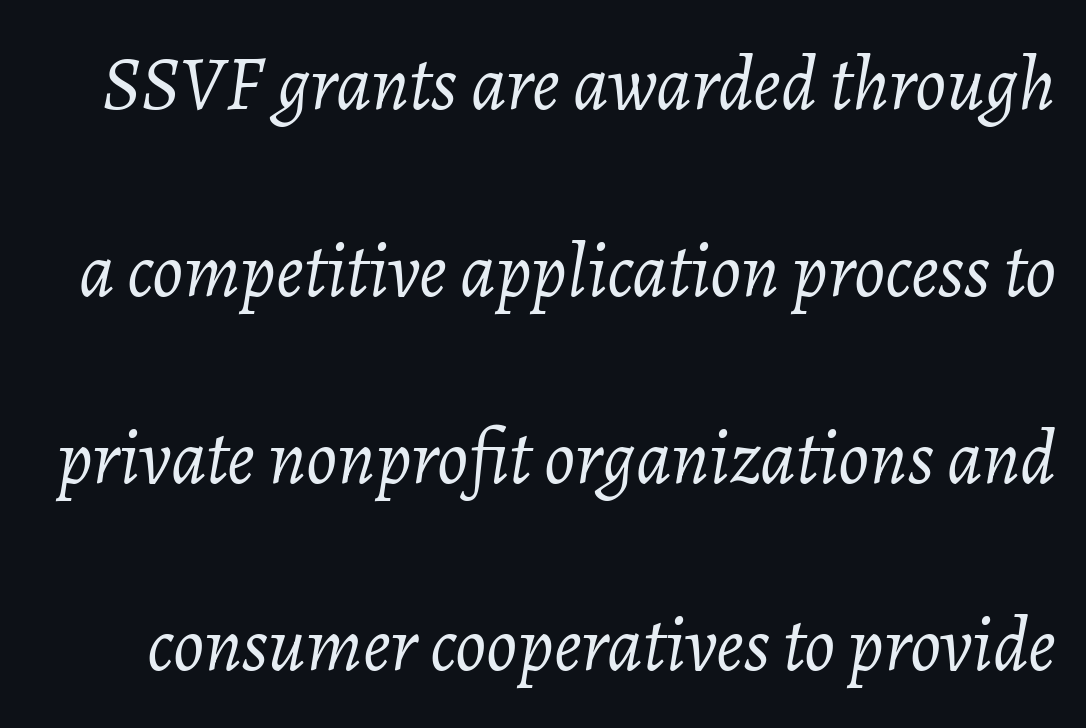
Q: Is the text bold? A: No.
Q: Is the text italic (slanted)? A: Yes, it leans right by about 7 degrees.
Q: Is the text underlined? A: No.
Q: Is the spacing between letters normal or unusually wide? A: Normal.
Q: Is the spacing between lines tight, normal or loose? A: Loose.
Q: Width (condensed, normal, or wide)? A: Normal.
Q: Stroke contrast? A: Low.
Q: x-height? A: Medium.
Q: Monospaced? A: No.
